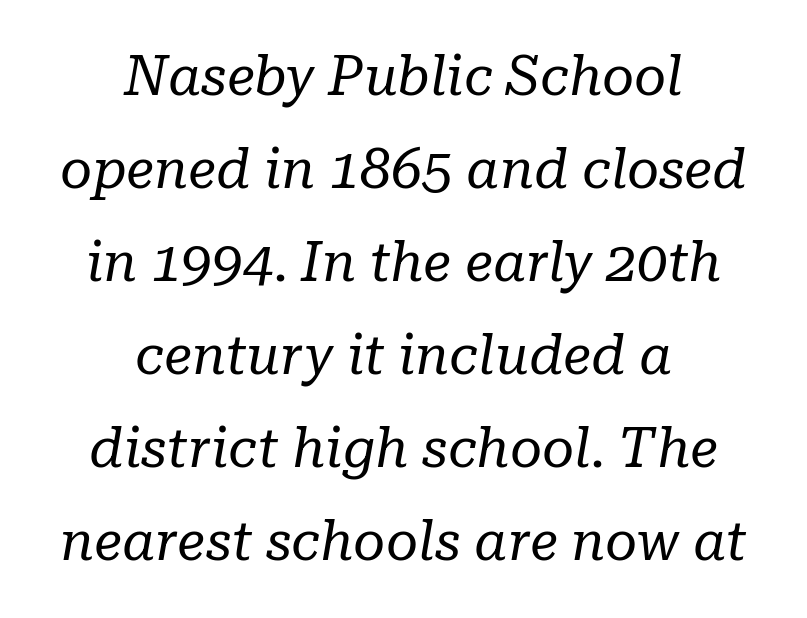
Q: Is the text bold? A: No.
Q: Is the text italic (slanted)? A: Yes, it leans right by about 10 degrees.
Q: Is the typeface a serif or a sans-serif typeface? A: Serif.
Q: Is the text underlined? A: No.
Q: How is the paragraph aligned? A: Centered.
Q: Is the spacing between letters normal or unusually wide? A: Normal.
Q: Is the spacing between lines tight, normal or loose? A: Normal.
Q: Width (condensed, normal, or wide)? A: Normal.
Q: Stroke contrast? A: Low.
Q: x-height? A: Medium.
Q: Monospaced? A: No.
